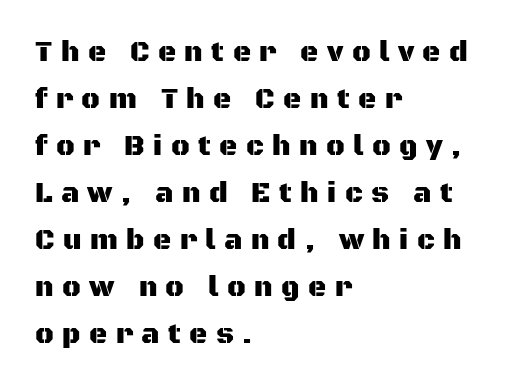
The rows are spaced the way most documents space them. The space beneath each line is pristine and unruled. These lines are set flush left with a ragged right edge. These lines are rendered in a variable-pitch font.
